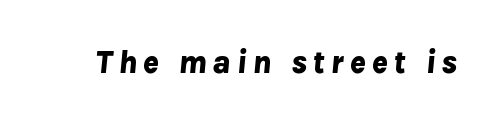
Is the type slanted? Yes — the strokes lean at a clear angle. This is heavy type, rendered in bold. Think of a printed novel: that variable character pitch is what you see here. Underlining? Definitely not there.
